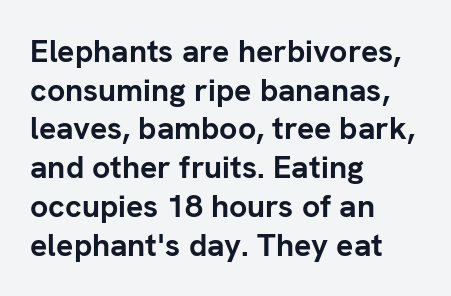
{"serif": "no", "italic": "no", "bold": "yes", "weight": "semibold", "width": "normal", "stroke_contrast": "low", "x_height": "medium", "monospaced": "no", "underline": "no", "align": "left", "line_spacing_ratio": 1.21, "letter_spacing": "normal", "letter_spacing_em": 0.0, "glyph_px": 32}
